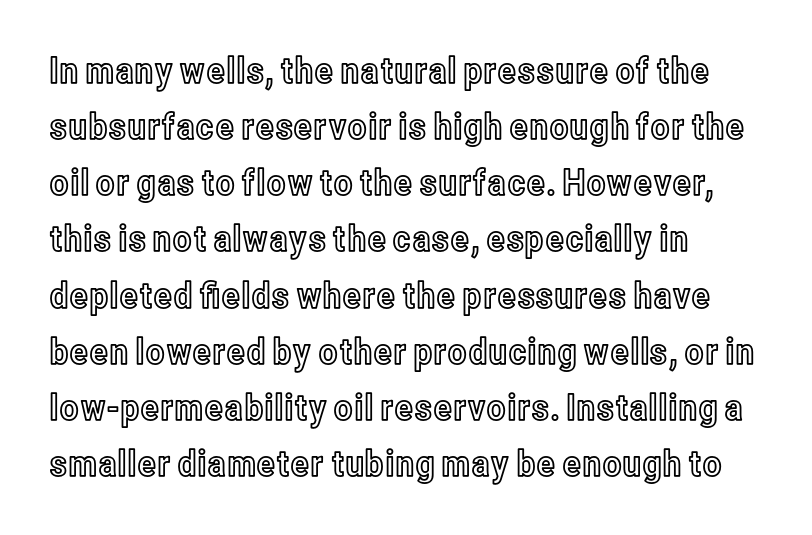
Ascenders rise straight up at ninety degrees. Character widths vary here, with narrow letters taking less room than wide ones. The typesetter chose a ragged-right arrangement here. Tracking value appears to be zero — textbook default spacing. This rendering features lettering with no underline.
